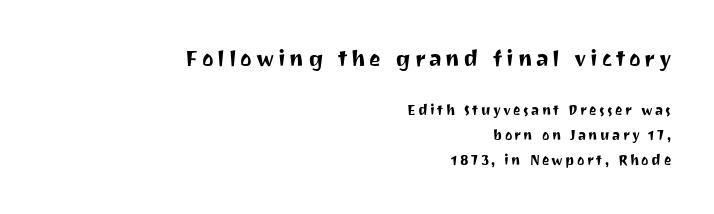
{"italic": "no", "underline": "no", "align": "right", "line_spacing_ratio": 1.79, "larger_block": "first", "size_ratio": 1.57, "glyph_px": 22}
